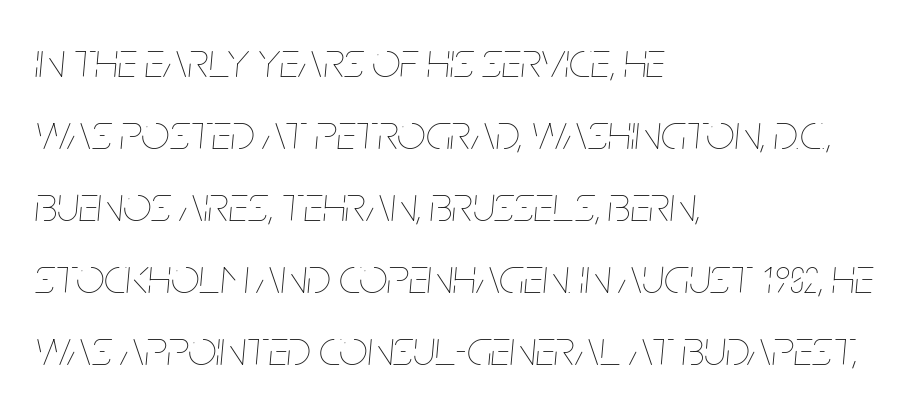
{"italic": "yes", "lean": "right", "slant_degrees": 5, "bold": "no", "weight": "thin", "width": "condensed", "stroke_contrast": "low", "x_height": "large", "monospaced": "no", "underline": "no", "align": "left", "line_spacing": "normal", "line_spacing_ratio": 1.44, "letter_spacing": "normal", "letter_spacing_em": 0.0, "glyph_px": 50}
